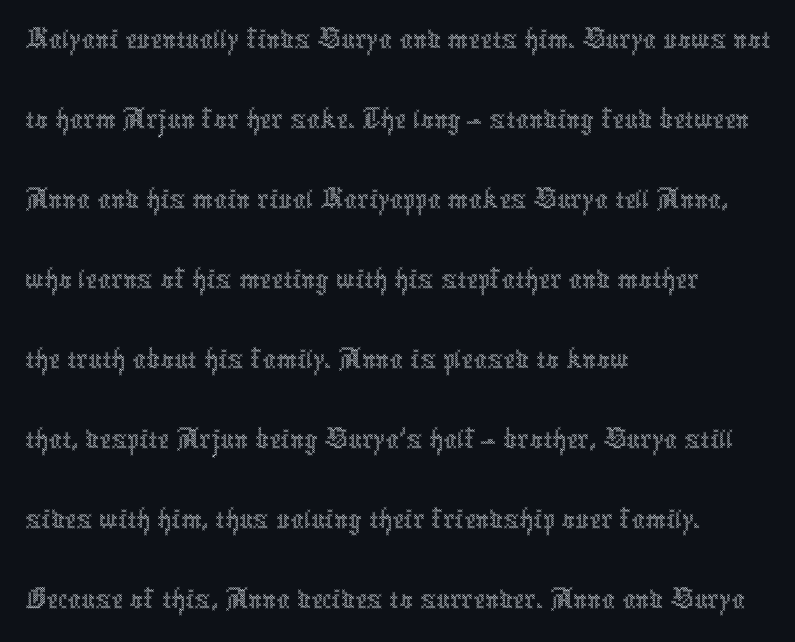
Q: Is the text bold? A: No.
Q: Is the text italic (slanted)? A: No, it is upright.
Q: Is the text underlined? A: No.
Q: How is the paragraph aligned? A: Left-aligned.
Q: Is the spacing between letters normal or unusually wide? A: Normal.
Q: Width (condensed, normal, or wide)? A: Condensed.
Q: x-height? A: Medium.
Q: Monospaced? A: No.
